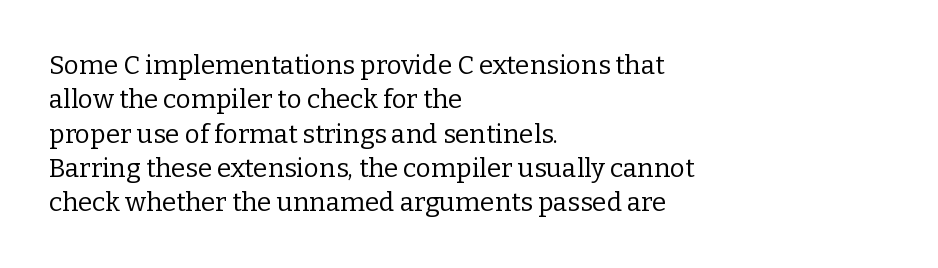
Q: Is the text bold? A: No.
Q: Is the text italic (slanted)? A: No, it is upright.
Q: Is the text underlined? A: No.
Q: How is the paragraph aligned? A: Left-aligned.
Q: Is the spacing between letters normal or unusually wide? A: Normal.
Q: Is the spacing between lines tight, normal or loose? A: Normal.
